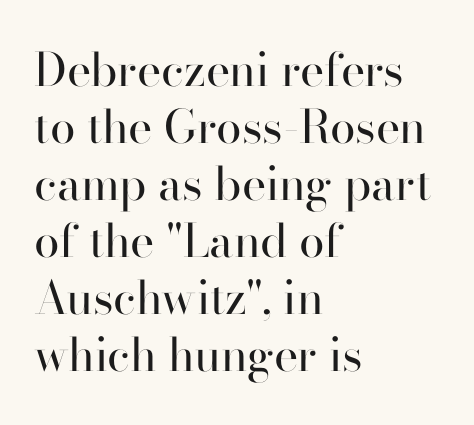
Does the type have serifs? Yes, each stem ends in a small foot. Vertical stems look standard width or narrower in stroke. These lines keep a tight, regular rhythm from letter to letter. Spacing verdict: proportional, widths tailored to each character.
